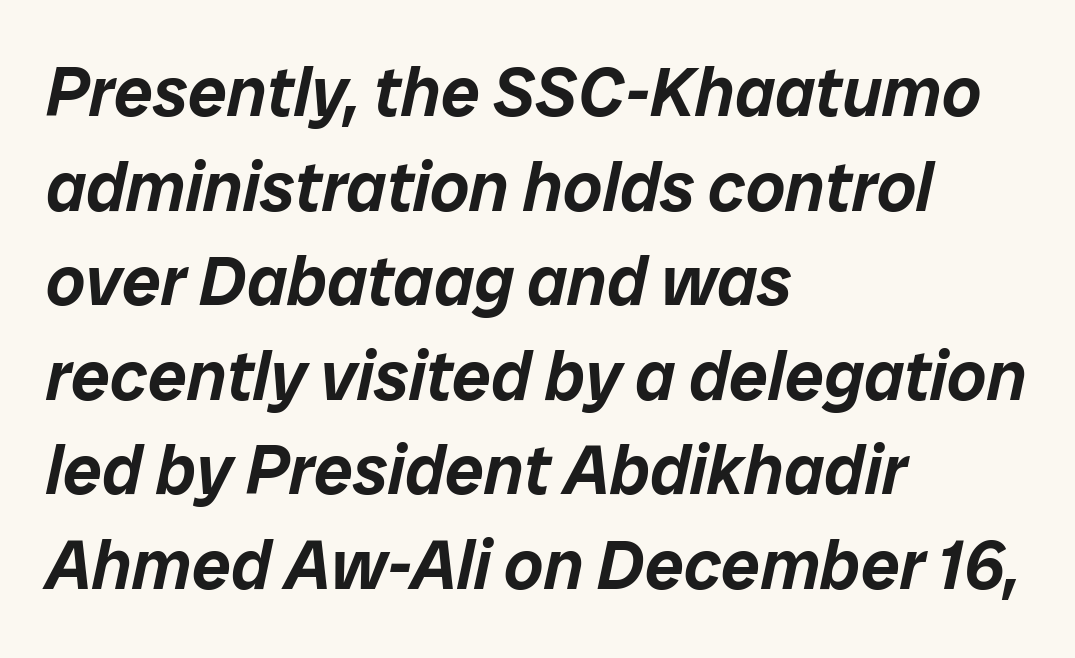
Q: Is the text italic (slanted)? A: Yes, it leans right by about 12 degrees.
Q: Is the text underlined? A: No.
Q: How is the paragraph aligned? A: Left-aligned.
Q: Is the spacing between letters normal or unusually wide? A: Normal.
Q: Is the spacing between lines tight, normal or loose? A: Normal.
Q: Width (condensed, normal, or wide)? A: Normal.
Q: Stroke contrast? A: Low.
Q: x-height? A: Medium.
Q: Monospaced? A: No.
